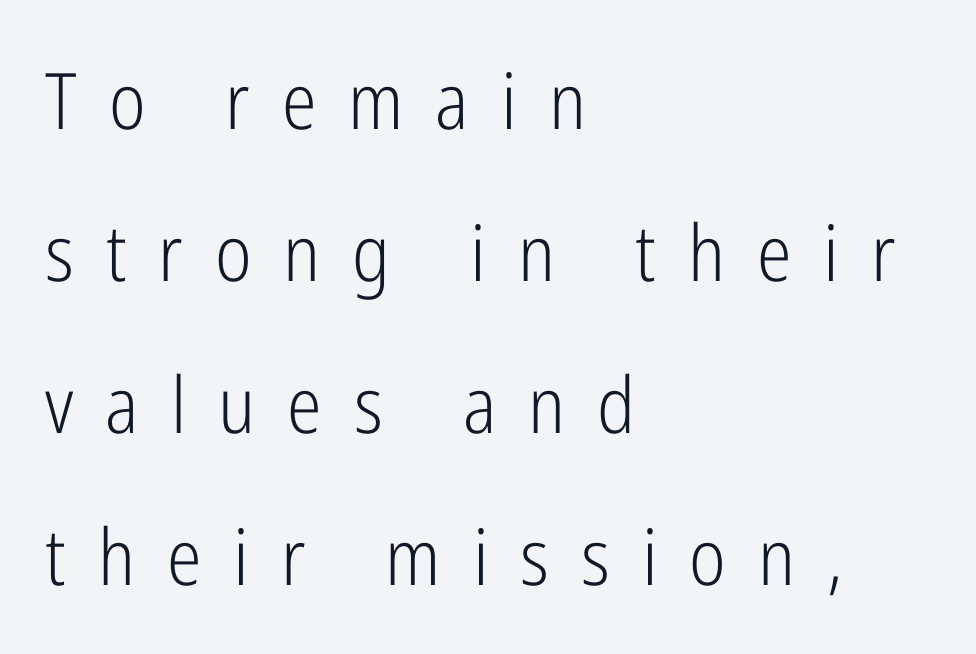
The face used here is a sans, in the tradition of grotesques and geometrics. Descenders hang freely into open space. Teacher's note: observe the even left margin — that is flush-left alignment. Each new line begins a long way beneath the previous one. The characters are drawn with everyday or finer stroke widths. Note the varied advance widths — an 'i' is clearly narrower than an 'm'.
